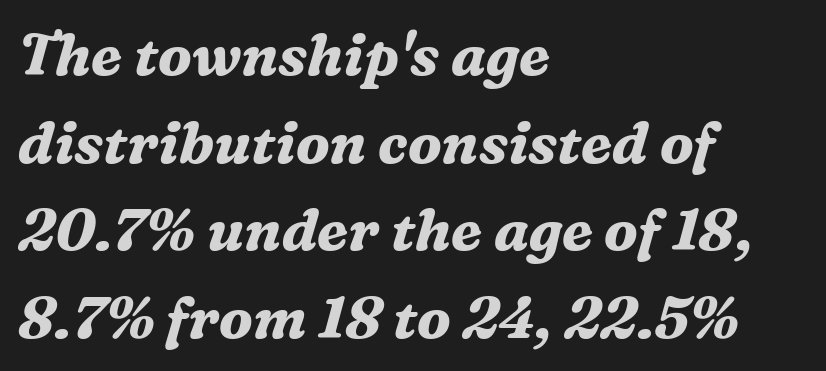
The image shows 58 px bold serif type, italic (leaning right); set left-aligned, normal line spacing (1.51x), normal letter spacing, not underlined; medium stroke contrast and a medium x-height.
